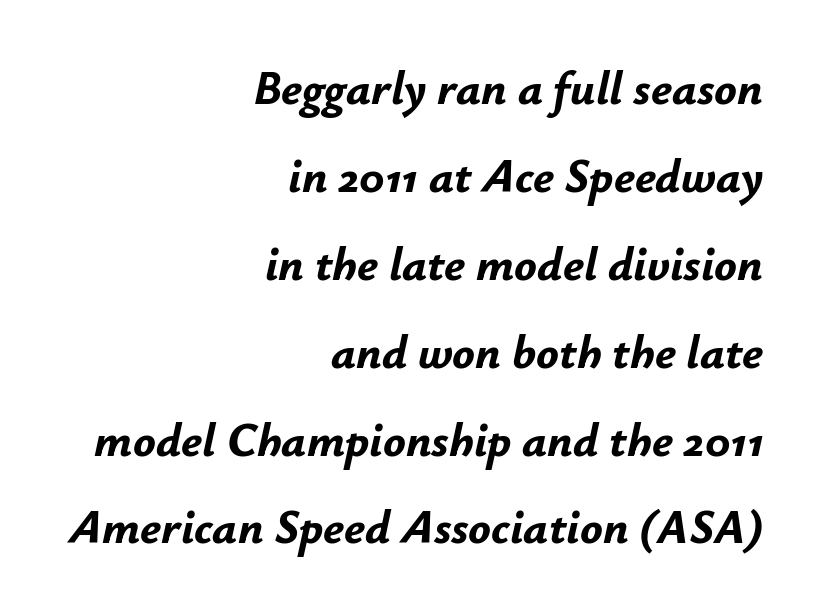
{"italic": "yes", "lean": "right", "slant_degrees": 12, "bold": "yes", "weight": "bold", "width": "normal", "stroke_contrast": "low", "x_height": "small", "monospaced": "no", "underline": "no", "align": "right", "line_spacing_ratio": 1.87, "letter_spacing": "normal", "letter_spacing_em": 0.0, "glyph_px": 47}
